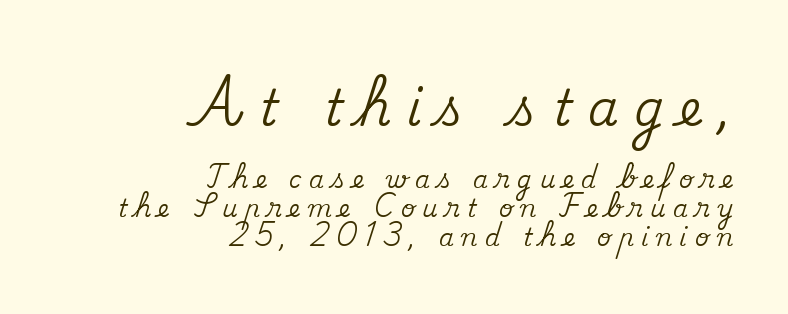
The image shows 49 px serif type; set right-aligned, line spacing 1.2x, unusually wide letter spacing (+0.32 em), not underlined; the first (top) block is 2.04x larger; medium stroke contrast and a small x-height.
